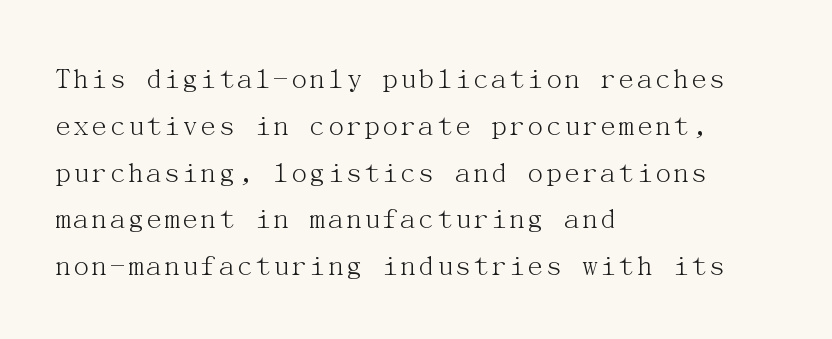
A light-to-regular cut is what we see here. The rag falls on the right side of this text block. There is no visible air inserted between adjacent glyphs. This is roman type, the default non-slanted kind. The baseline area is clear.
